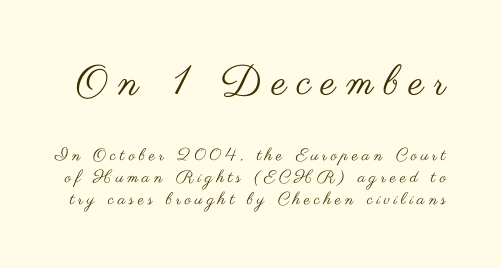
The weight tops out at a normal text grade. The lines sit at an ordinary, default distance from one another. The initial chunk of copy outweighs the following chunk in type size. The zone under the glyphs is completely vacant. Check where the strokes stop: nothing finishes them off — pure sans.
